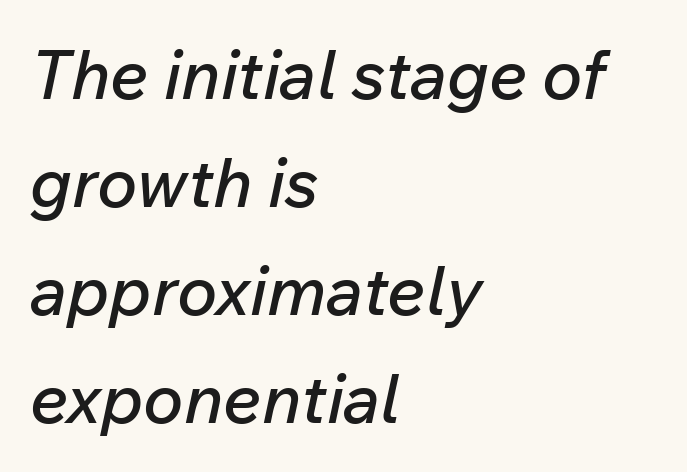
Q: Is the text italic (slanted)? A: Yes, it leans right by about 12 degrees.
Q: Is the text underlined? A: No.
Q: How is the paragraph aligned? A: Left-aligned.
Q: Is the spacing between letters normal or unusually wide? A: Normal.
Q: Is the spacing between lines tight, normal or loose? A: Normal.
Q: Width (condensed, normal, or wide)? A: Normal.
Q: Stroke contrast? A: Low.
Q: x-height? A: Medium.
Q: Monospaced? A: No.
